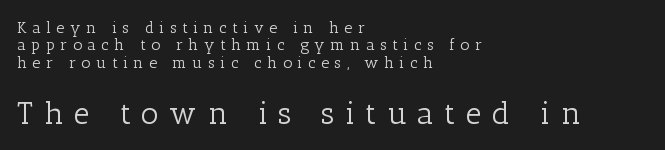
This sample uses expanded letter spacing, leaving extra air between glyphs. Do the characters align in a grid? No, the font is proportional. These two chunks differ in scale, with the bottom chunk taking the larger measure. Compared with a centered layout, this one pins lines to the left instead. Rows of type sit shoulder to shoulder in the vertical direction. Font category for this specimen: serif.
